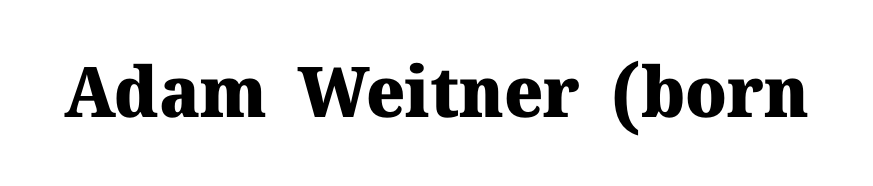
You can tell it's not italic because the verticals are truly vertical. Spacing verdict: proportional, widths tailored to each character. Caption: standard tracking, unaltered. Observe the serifs anchoring each vertical stroke in this sample. Strokes here are thick enough to call this a true bold. Descenders hang freely into open space.
